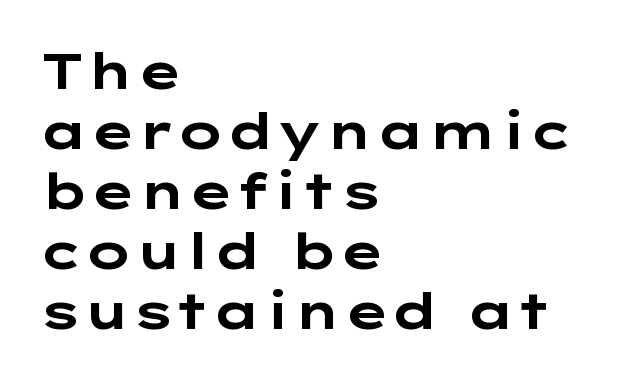
The image shows 50 px bold, wide sans-serif type, upright; set left-aligned, line spacing 1.2x, normal letter spacing, not underlined; low stroke contrast and a medium x-height.
